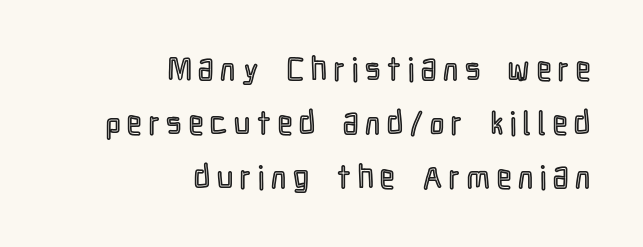
{"italic": "no", "width": "condensed", "x_height": "medium", "monospaced": "no", "underline": "no", "align": "right", "line_spacing": "normal", "line_spacing_ratio": 1.68, "letter_spacing": "wide", "letter_spacing_em": 0.22, "glyph_px": 32}
